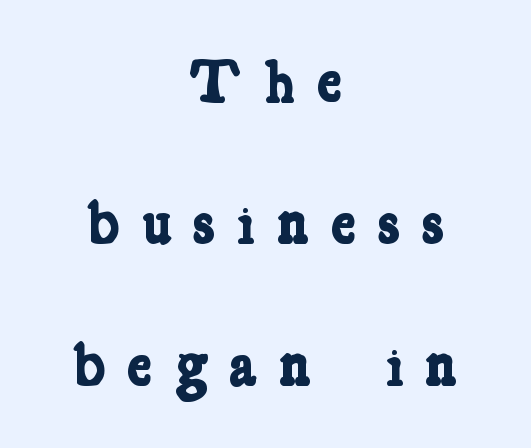
Q: Is the text bold? A: Yes.
Q: Is the typeface a serif or a sans-serif typeface? A: Serif.
Q: Is the text underlined? A: No.
Q: How is the paragraph aligned? A: Centered.
Q: Is the spacing between letters normal or unusually wide? A: Unusually wide.
Q: Is the spacing between lines tight, normal or loose? A: Loose.
Q: Width (condensed, normal, or wide)? A: Condensed.
Q: Stroke contrast? A: Low.
Q: x-height? A: Medium.
Q: Monospaced? A: No.
